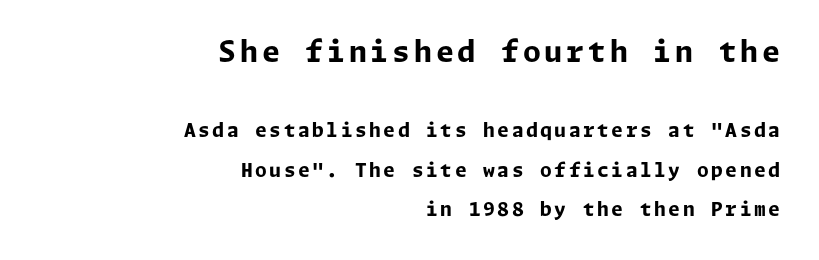
In CSS terms this would be text-align: right. Which of the two is more prominent by size? The first, at the top. Descenders are the only things crossing below the line. The rendering shows plain stroke endings on the letterforms — a sans-serif design.
